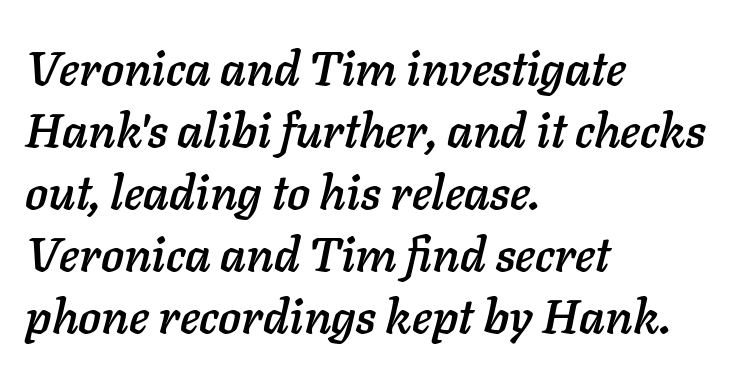
Q: Is the text italic (slanted)? A: Yes, it leans right by about 11 degrees.
Q: Is the text underlined? A: No.
Q: How is the paragraph aligned? A: Left-aligned.
Q: Is the spacing between letters normal or unusually wide? A: Normal.
Q: Is the spacing between lines tight, normal or loose? A: Normal.
Q: Width (condensed, normal, or wide)? A: Normal.
Q: Stroke contrast? A: Low.
Q: x-height? A: Medium.
Q: Monospaced? A: No.
